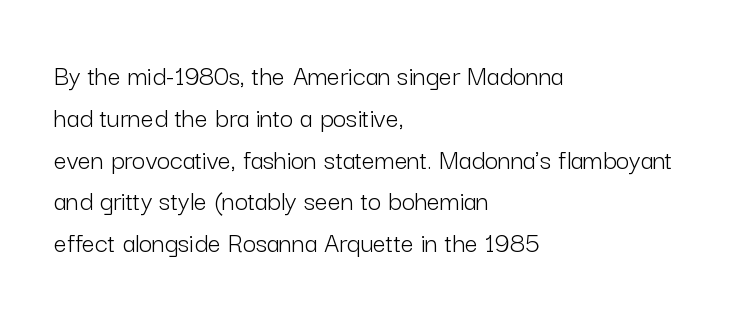
The image shows 29 px light sans-serif type, upright; set left-aligned, normal line spacing (1.44x), normal letter spacing, not underlined; low stroke contrast and a medium x-height.
